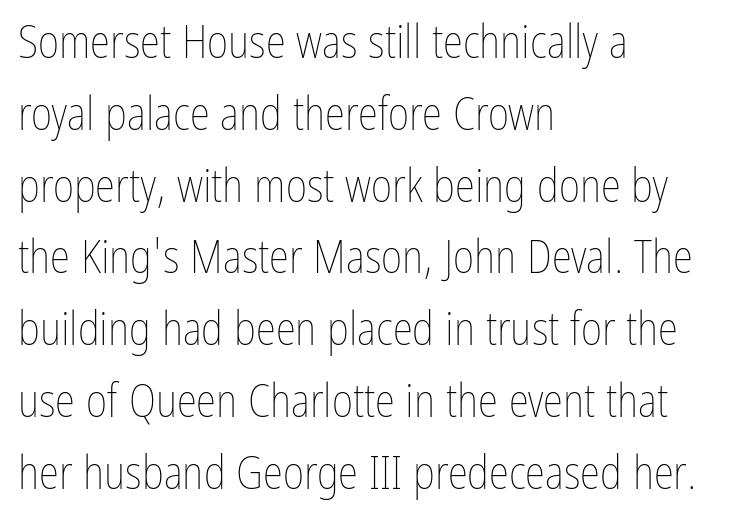
The image shows 46 px thin, condensed type, upright; set left-aligned, normal line spacing (1.56x), normal letter spacing, not underlined; low stroke contrast and a medium x-height.
